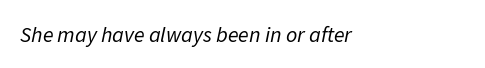
The image shows 22 px text type, italic (leaning right); set left-aligned, normal letter spacing, not underlined.
